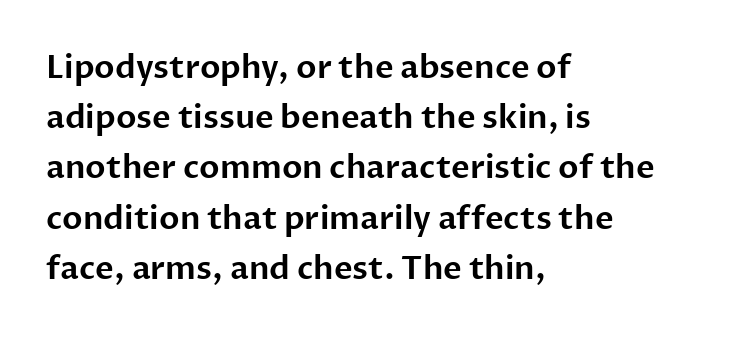
Do the characters align in a grid? No, the font is proportional. Style check: upright. You can tell from the bare stems that sans-serif type was used. This sample is left-justified, so line endings fall wherever the words run out. The gaps between neighbouring characters are ordinary and unremarkable. Interline gaps are of average width in this sample.
